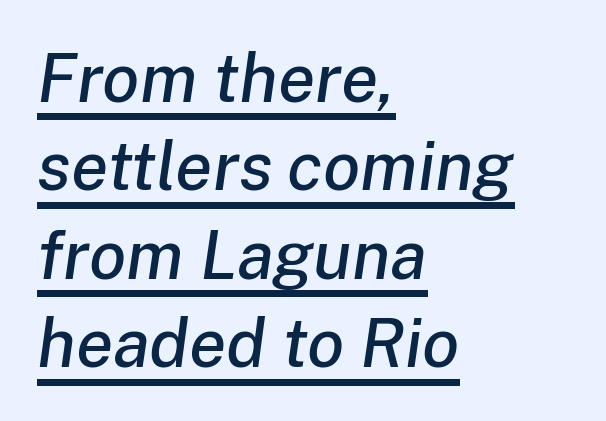
Q: Is the text italic (slanted)? A: Yes, it leans right by about 8 degrees.
Q: Is the text underlined? A: Yes.
Q: How is the paragraph aligned? A: Left-aligned.
Q: Is the spacing between letters normal or unusually wide? A: Normal.
Q: Is the spacing between lines tight, normal or loose? A: Normal.
Q: Width (condensed, normal, or wide)? A: Normal.
Q: Stroke contrast? A: Low.
Q: x-height? A: Medium.
Q: Monospaced? A: No.
